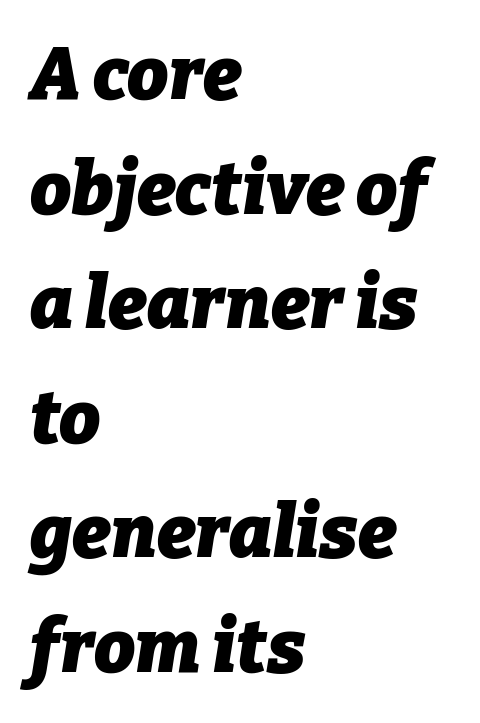
All the whitespace from short lines collects on the right. Every letter is thick-stroked: bold, no question. Looking at the ascenders, they clearly lean. Looks like regular typesetting: each glyph gets only the width it needs. Descenders hang freely into open space.
